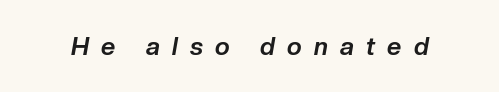
Q: Is the text bold? A: Yes.
Q: Is the text italic (slanted)? A: Yes, it leans right by about 10 degrees.
Q: Is the text underlined? A: No.
Q: Is the spacing between letters normal or unusually wide? A: Unusually wide.
